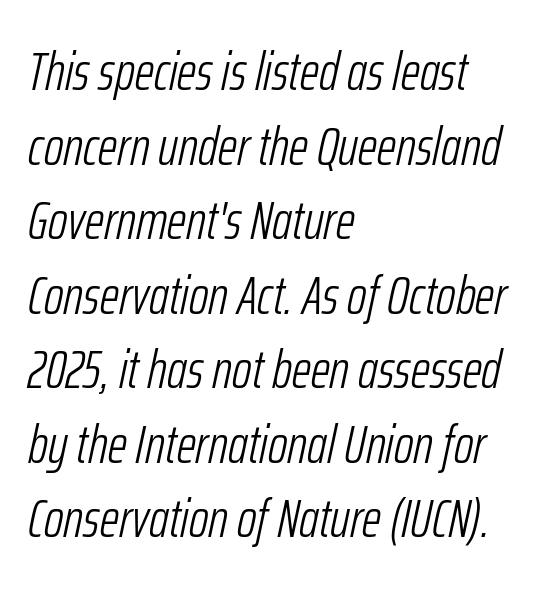
{"italic": "yes", "lean": "right", "slant_degrees": 12, "bold": "no", "weight": "light", "width": "condensed", "stroke_contrast": "low", "x_height": "medium", "monospaced": "no", "underline": "no", "align": "left", "line_spacing": "normal", "line_spacing_ratio": 1.38, "letter_spacing": "normal", "letter_spacing_em": 0.0, "glyph_px": 54}
